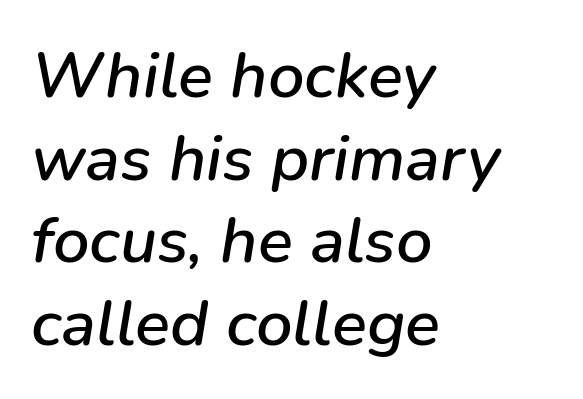
Here the glyphs are tracked normally, forming tight word shapes. Just letters on the line, the space beneath them empty. The passage shown is typed in a proportional face where columns would drift. It's the slanting kind of type.
